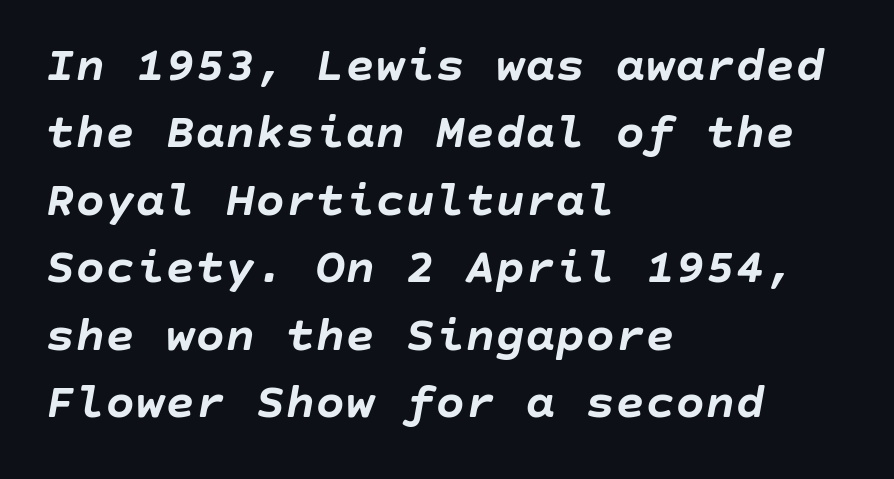
The image shows 50 px semibold type, italic (leaning right); set left-aligned, normal line spacing (1.35x), normal letter spacing, not underlined; low stroke contrast and a large x-height.
